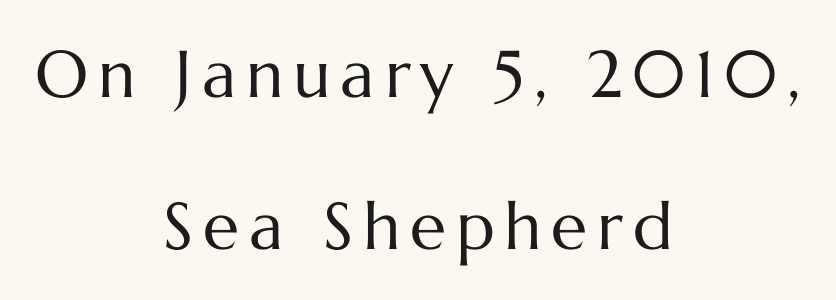
Q: Is the text bold? A: No.
Q: Is the text italic (slanted)? A: No, it is upright.
Q: Is the text underlined? A: No.
Q: How is the paragraph aligned? A: Centered.
Q: Is the spacing between lines tight, normal or loose? A: Loose.
Q: Width (condensed, normal, or wide)? A: Normal.
Q: Stroke contrast? A: Medium.
Q: x-height? A: Medium.
Q: Monospaced? A: No.
